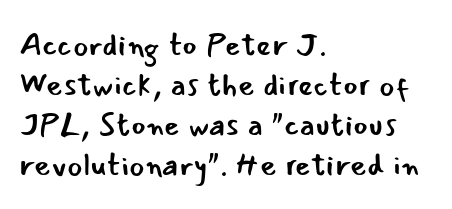
{"serif": "no", "italic": "no", "bold": "no", "weight": "regular", "width": "normal", "stroke_contrast": "low", "x_height": "small", "monospaced": "no", "underline": "no", "align": "left", "line_spacing": "normal", "line_spacing_ratio": 1.25, "letter_spacing": "normal", "letter_spacing_em": 0.0, "glyph_px": 32}
